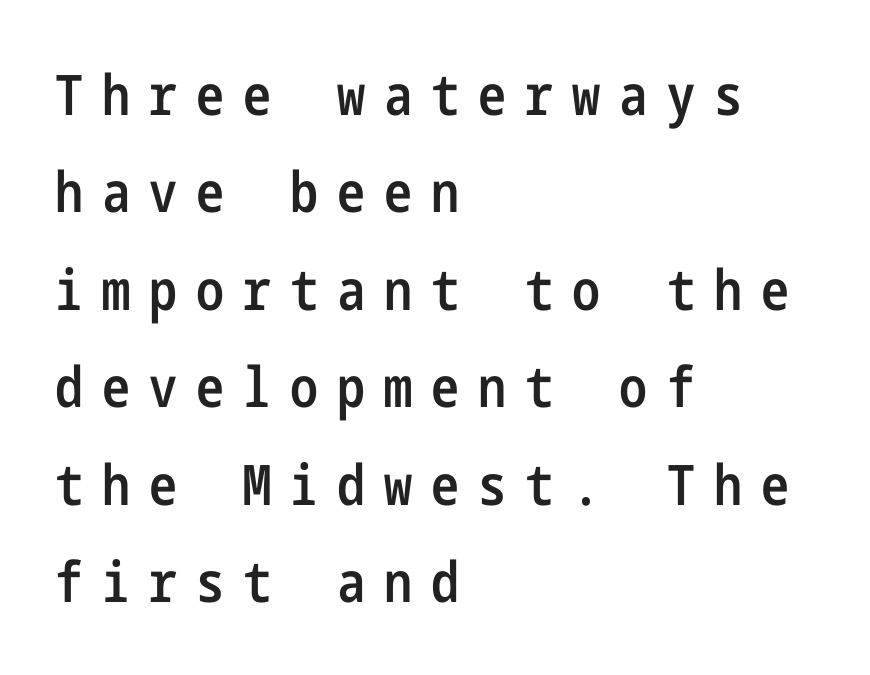
Q: Is the text bold? A: Semi-bold.
Q: Is the text italic (slanted)? A: No, it is upright.
Q: Is the typeface a serif or a sans-serif typeface? A: Sans-serif.
Q: Is the text underlined? A: No.
Q: How is the paragraph aligned? A: Left-aligned.
Q: Is the spacing between letters normal or unusually wide? A: Unusually wide.
Q: Width (condensed, normal, or wide)? A: Condensed.
Q: Stroke contrast? A: Low.
Q: x-height? A: Medium.
